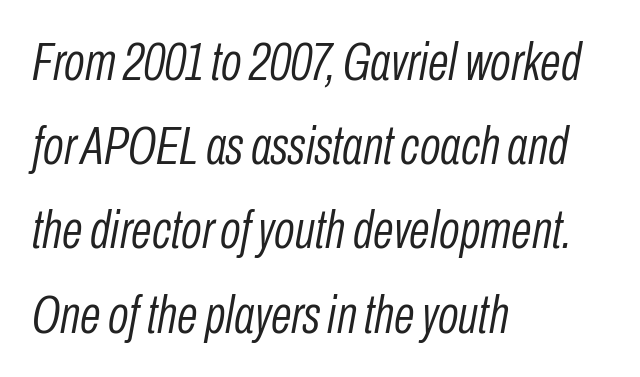
{"italic": "yes", "lean": "right", "slant_degrees": 10, "bold": "no", "weight": "light", "width": "condensed", "stroke_contrast": "low", "x_height": "medium", "monospaced": "no", "underline": "no", "align": "left", "line_spacing": "normal", "line_spacing_ratio": 1.56, "letter_spacing": "normal", "letter_spacing_em": 0.0, "glyph_px": 54}
